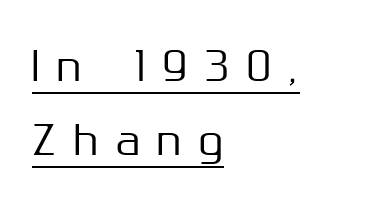
Q: Is the text italic (slanted)? A: No, it is upright.
Q: Is the typeface a serif or a sans-serif typeface? A: Sans-serif.
Q: Is the text underlined? A: Yes.
Q: How is the paragraph aligned? A: Left-aligned.
Q: Is the spacing between letters normal or unusually wide? A: Unusually wide.
Q: Width (condensed, normal, or wide)? A: Normal.
Q: Stroke contrast? A: Medium.
Q: x-height? A: Medium.
Q: Monospaced? A: No.
